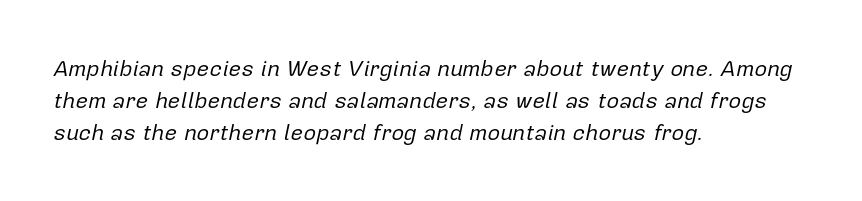
{"italic": "yes", "lean": "right", "slant_degrees": 12, "bold": "no", "underline": "no", "align": "left", "line_spacing": "normal", "line_spacing_ratio": 1.46, "letter_spacing": "normal", "letter_spacing_em": 0.0, "glyph_px": 22}
